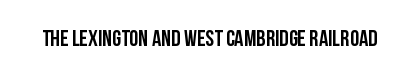
The image shows 23 px bold type, upright; set normal letter spacing, not underlined.
